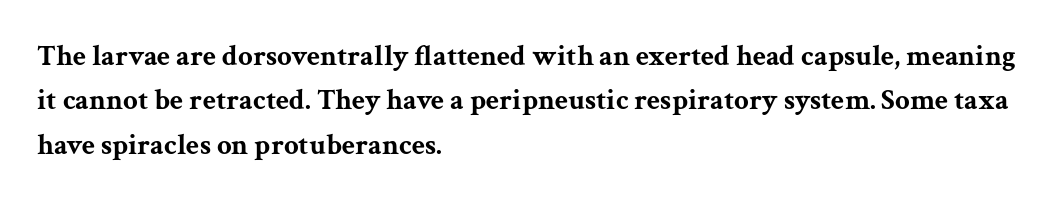
Designer's note — italics off, roman on. The type is set solid horizontally, with unmodified tracking. Normally led — the rows are evenly, conventionally spaced. A typesetter would call this proportional, since set widths differ per character.
